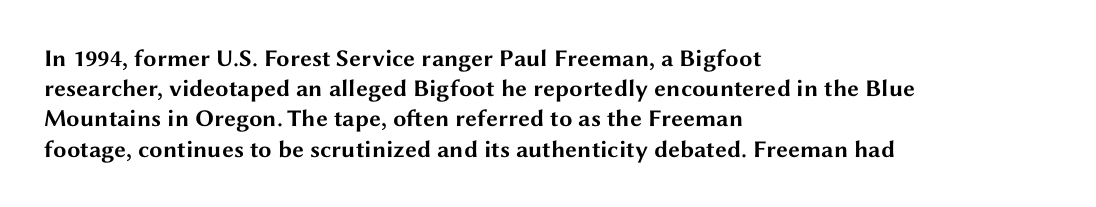
{"italic": "no", "bold": "yes", "underline": "no", "align": "left", "line_spacing": "normal", "line_spacing_ratio": 1.26, "letter_spacing": "normal", "letter_spacing_em": 0.0, "glyph_px": 24}
